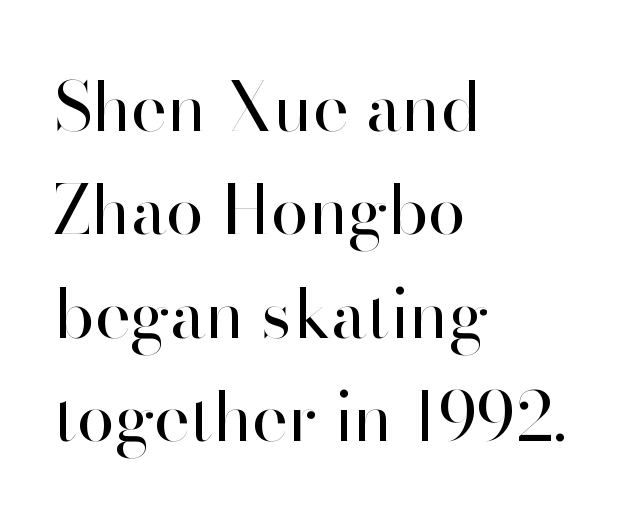
{"serif": "no", "italic": "no", "bold": "no", "weight": "regular", "width": "normal", "stroke_contrast": "high", "x_height": "small", "monospaced": "no", "underline": "no", "align": "left", "line_spacing": "normal", "line_spacing_ratio": 1.52, "letter_spacing": "normal", "letter_spacing_em": 0.0, "glyph_px": 68}
